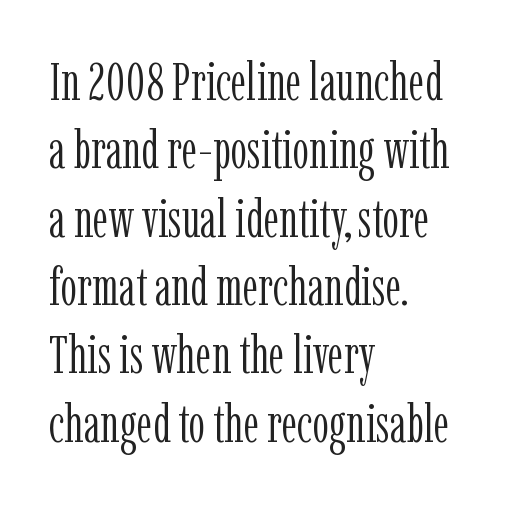
Where is the straight margin? On the left. Note: serifs present on the glyphs. The letterforms sit at book weight or below. Is there much room between lines? A standard amount, neither cramped nor airy. Rule under the text: the space is simply empty.
